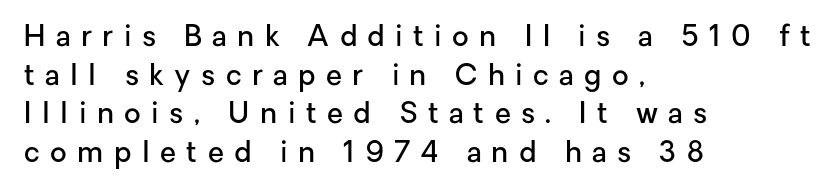
The image shows 29 px semibold sans-serif type, upright; set left-aligned, normal line spacing (1.33x), unusually wide letter spacing (+0.36 em), not underlined; low stroke contrast and a medium x-height.
